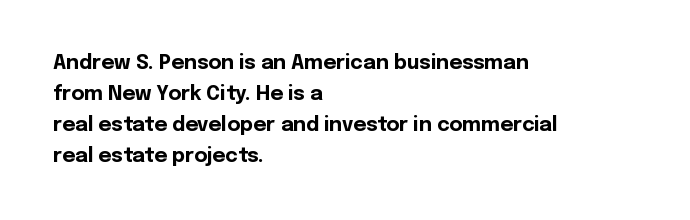
{"italic": "no", "bold": "yes", "underline": "no", "align": "left", "line_spacing": "normal", "line_spacing_ratio": 1.55, "letter_spacing": "normal", "letter_spacing_em": 0.0, "glyph_px": 20}
